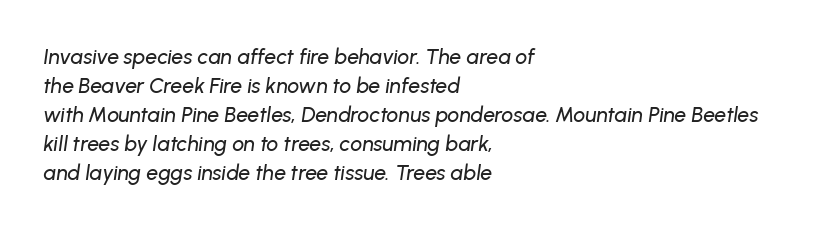
Q: Is the text italic (slanted)? A: Yes, it leans right by about 8 degrees.
Q: Is the text underlined? A: No.
Q: How is the paragraph aligned? A: Left-aligned.
Q: Is the spacing between letters normal or unusually wide? A: Normal.
Q: Is the spacing between lines tight, normal or loose? A: Normal.
